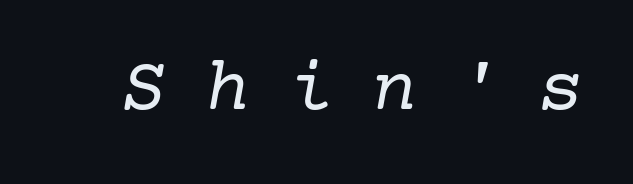
The image shows 76 px regular-weight serif type, italic (leaning right); set unusually wide letter spacing (+0.5 em), not underlined; low stroke contrast and a medium x-height.
